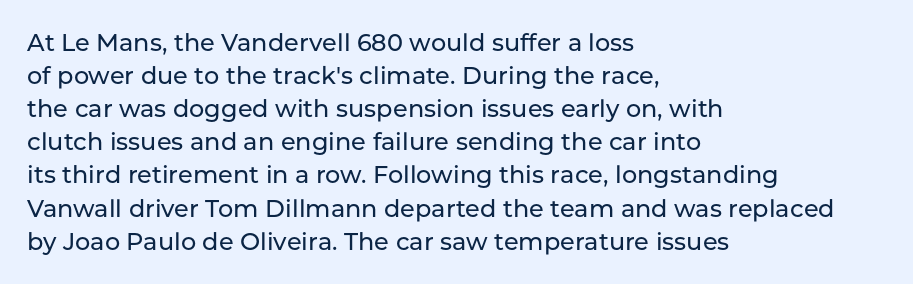
The image shows 24 px text type, upright; set left-aligned, normal line spacing (1.38x), normal letter spacing, not underlined.
